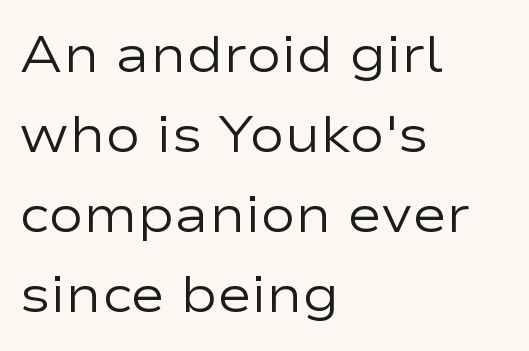
Check under the words: just untouched page. Classification — sans serif. Character widths vary here, with narrow letters taking less room than wide ones. Visually the block forms a straight wall on the left and a jagged coastline on the right.
